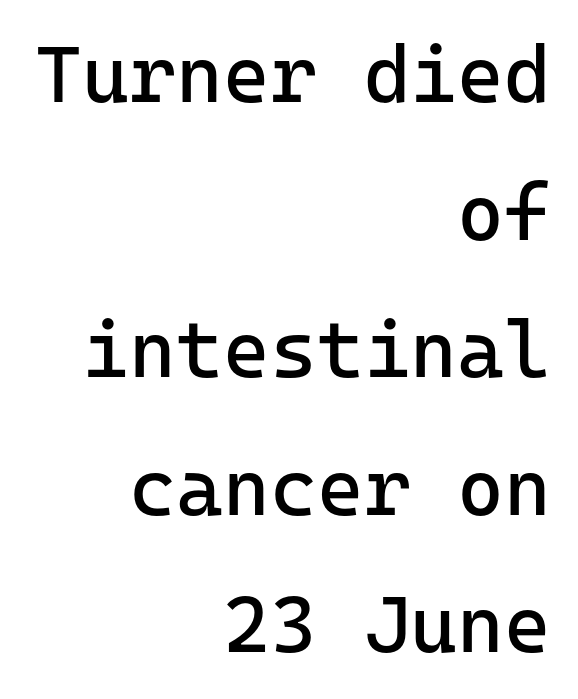
Q: Is the text bold? A: No.
Q: Is the text italic (slanted)? A: No, it is upright.
Q: Is the typeface a serif or a sans-serif typeface? A: Sans-serif.
Q: Is the text underlined? A: No.
Q: How is the paragraph aligned? A: Right-aligned.
Q: Is the spacing between letters normal or unusually wide? A: Normal.
Q: Width (condensed, normal, or wide)? A: Normal.
Q: Stroke contrast? A: Low.
Q: x-height? A: Medium.
